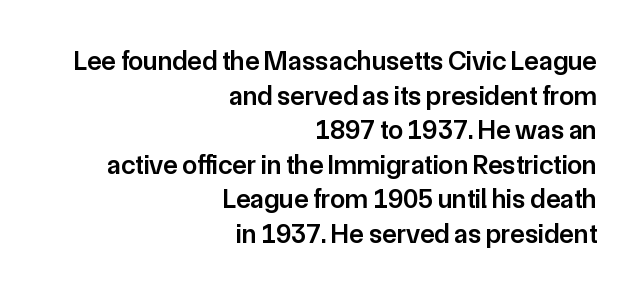
Q: Is the text bold? A: Semi-bold.
Q: Is the text italic (slanted)? A: No, it is upright.
Q: Is the text underlined? A: No.
Q: How is the paragraph aligned? A: Right-aligned.
Q: Is the spacing between letters normal or unusually wide? A: Normal.
Q: Is the spacing between lines tight, normal or loose? A: Normal.
